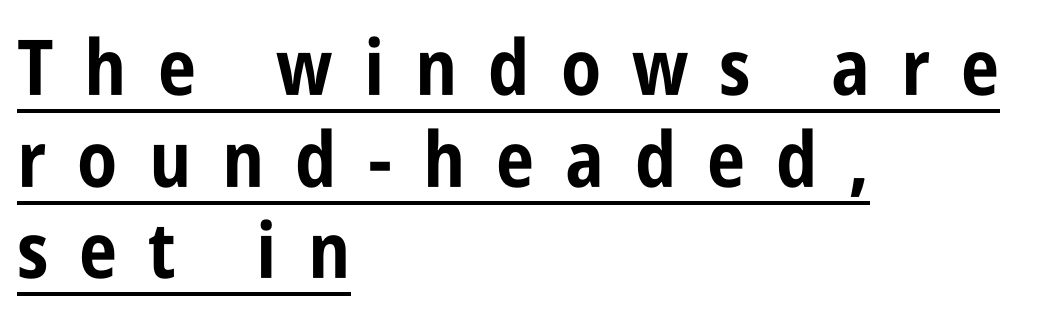
The passage is arranged the way most books set body copy — flush left. Heft: maximum for text — a bold. The face used here is proportionally spaced, like ordinary book or web type. Look at the tracking — it's clearly loosened, letters drifting apart. A typesetter would mark this as roman, not italic.
